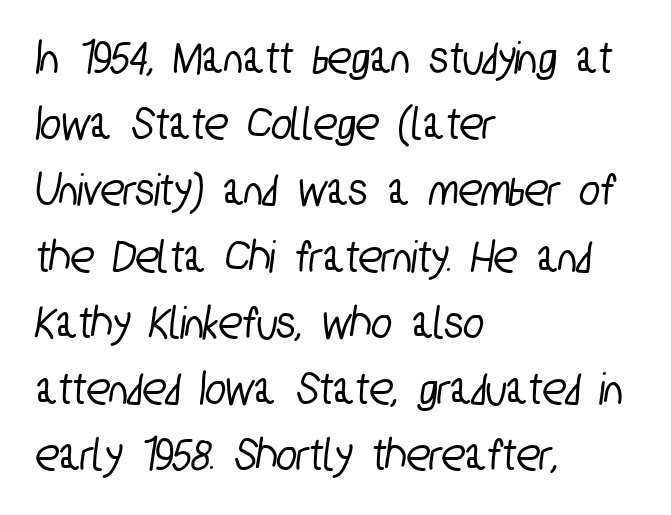
The image shows 48 px condensed sans-serif type; set left-aligned, normal line spacing (1.38x), normal letter spacing, not underlined; low stroke contrast and a medium x-height.
